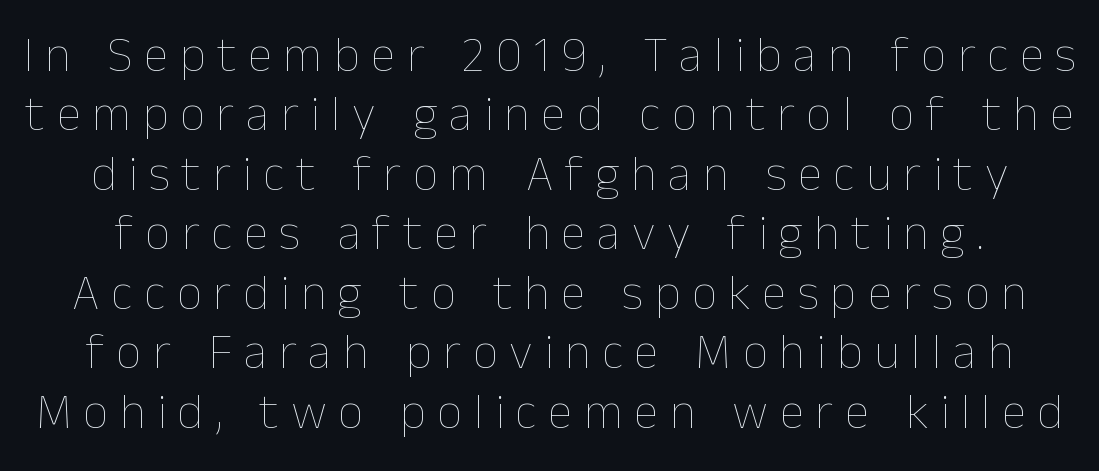
Do the characters align in a grid? No, the font is proportional. Weight: in the light-to-regular range. Glance below the letters and you will spot only blank space. No italicization has been applied; the sample stays upright. Between one letter and the next there's a generous, obvious gap.
